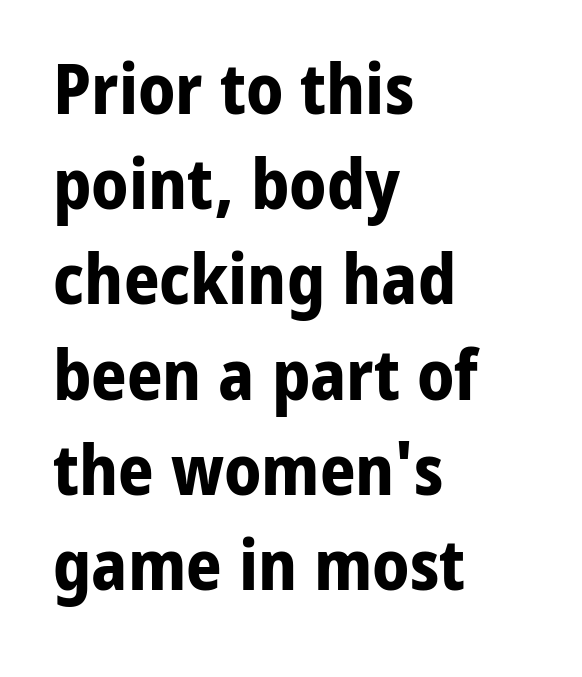
The image shows 70 px bold sans-serif type, upright; set left-aligned, normal line spacing (1.36x), normal letter spacing, not underlined; low stroke contrast and a medium x-height.
